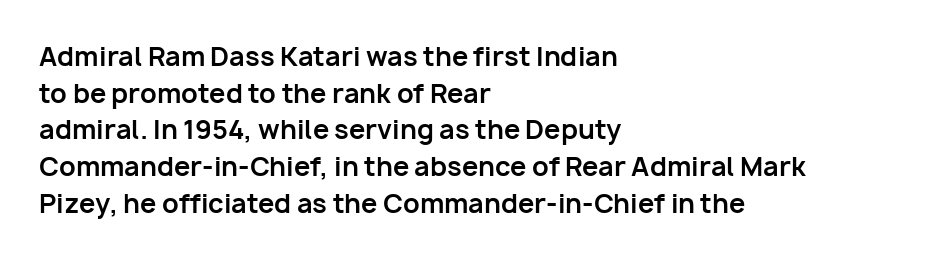
Caption: multi-line text, flush left, ragged right. Look at the tracking — it's just the regular setting, nothing added. Upright lettering throughout. The passage shown is emphatically bold. The passage shown is not underscored anywhere.
